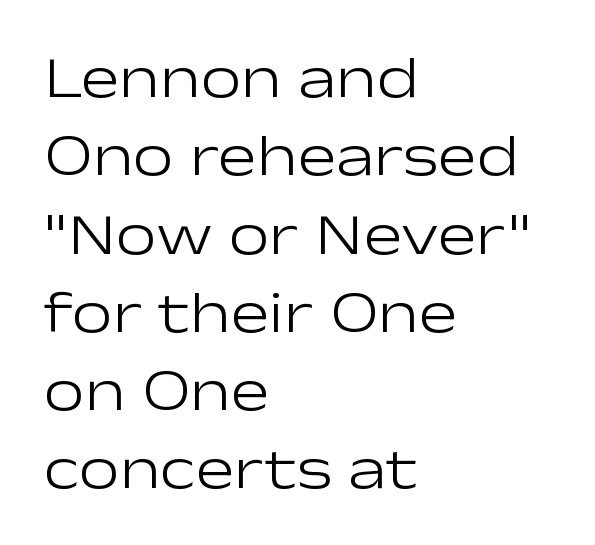
{"serif": "no", "italic": "no", "bold": "no", "weight": "light", "width": "wide", "stroke_contrast": "low", "x_height": "medium", "monospaced": "no", "underline": "no", "align": "left", "line_spacing": "normal", "line_spacing_ratio": 1.35, "letter_spacing": "normal", "letter_spacing_em": 0.0, "glyph_px": 58}
